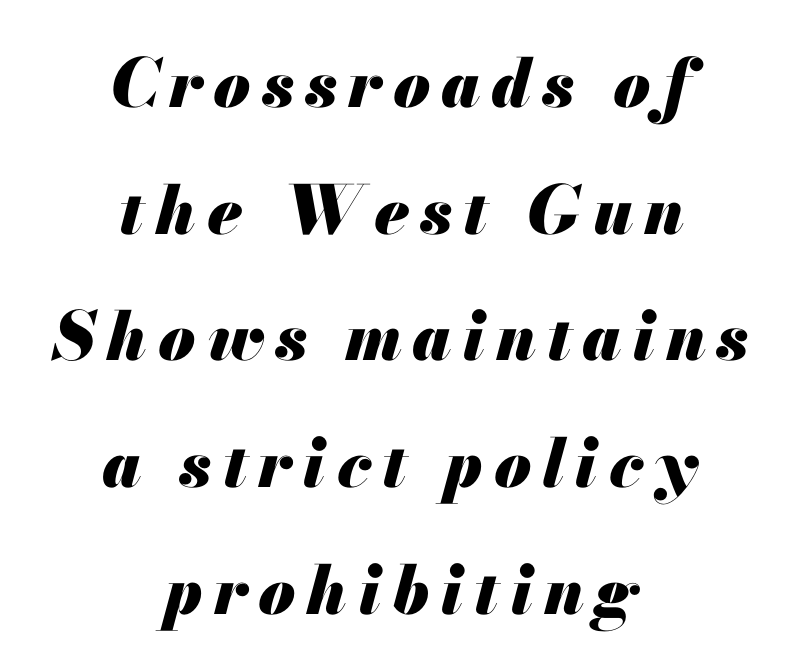
Proportional: the letters do not fall into vertical columns. Stroke thickness is high; the sample reads as a true bold. Beneath every word, the page is bare. Each line is balanced around a shared central axis. An italicized treatment has been applied to the whole sample.
